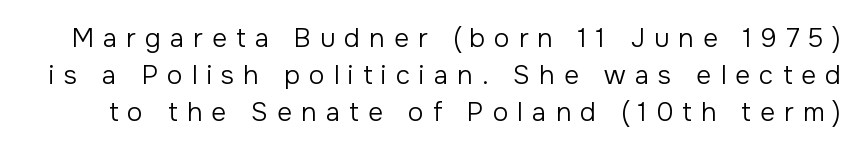
The image shows 26 px text type, upright; set normal line spacing (1.43x), unusually wide letter spacing (+0.35 em), not underlined.
